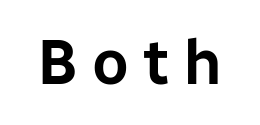
{"serif": "no", "italic": "no", "width": "normal", "stroke_contrast": "low", "x_height": "medium", "monospaced": "no", "underline": "no", "letter_spacing": "wide", "letter_spacing_em": 0.22, "glyph_px": 63}
